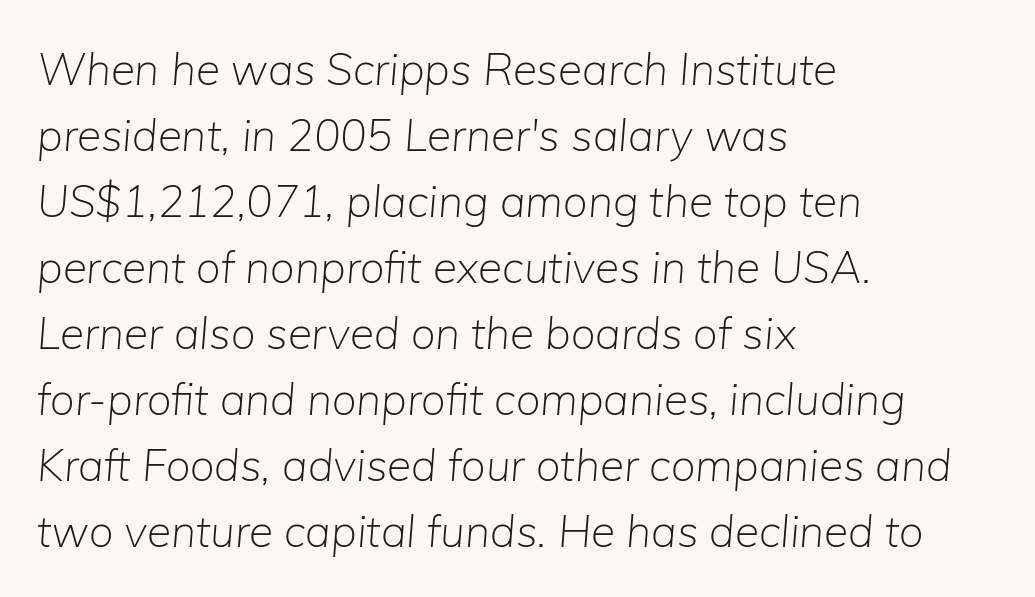
Q: Is the text bold? A: No.
Q: Is the text italic (slanted)? A: Yes, it leans right by about 5 degrees.
Q: Is the text underlined? A: No.
Q: How is the paragraph aligned? A: Left-aligned.
Q: Is the spacing between letters normal or unusually wide? A: Normal.
Q: Is the spacing between lines tight, normal or loose? A: Normal.
Q: Width (condensed, normal, or wide)? A: Normal.
Q: Stroke contrast? A: Low.
Q: x-height? A: Medium.
Q: Monospaced? A: No.
